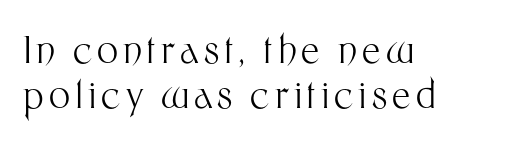
{"serif": "no", "italic": "no", "bold": "no", "weight": "light", "width": "normal", "stroke_contrast": "medium", "x_height": "medium", "monospaced": "no", "underline": "no", "align": "left", "line_spacing_ratio": 1.22, "glyph_px": 37}
